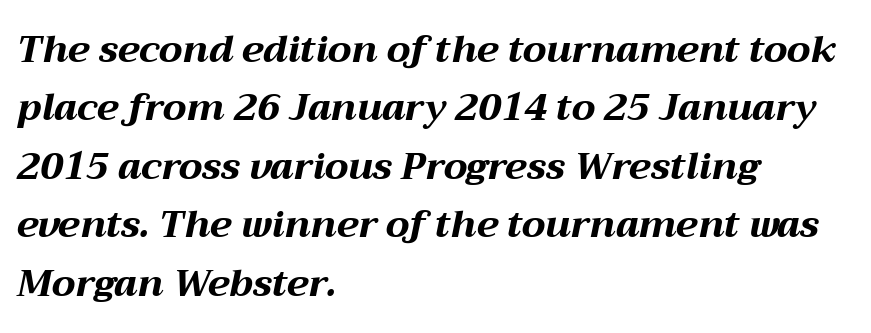
The image shows 37 px bold, wide type, italic (leaning right); set left-aligned, normal line spacing (1.58x), normal letter spacing, not underlined; medium stroke contrast and a medium x-height.
